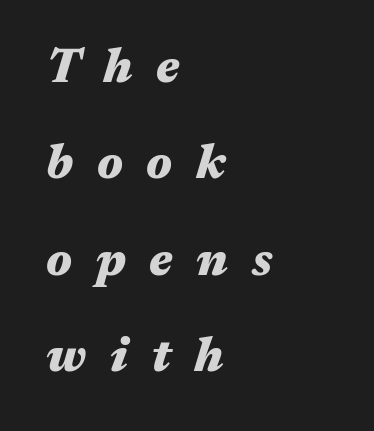
The image shows 48 px heavy, wide type, italic (leaning right); set left-aligned, loose line spacing (2.01x), unusually wide letter spacing (+0.49 em), not underlined; medium stroke contrast and a medium x-height.
